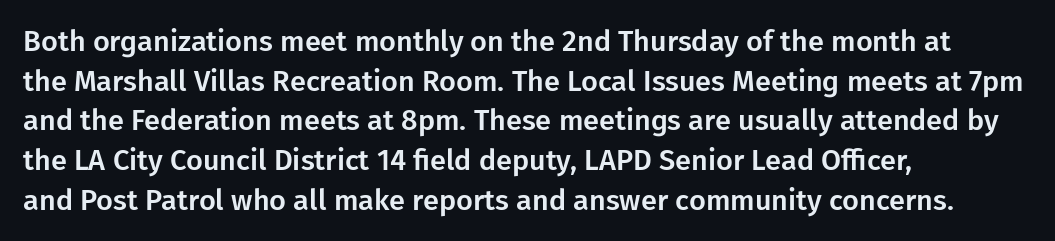
{"serif": "no", "italic": "no", "width": "normal", "stroke_contrast": "low", "x_height": "medium", "monospaced": "no", "underline": "no", "align": "left", "line_spacing": "normal", "line_spacing_ratio": 1.37, "letter_spacing": "normal", "letter_spacing_em": 0.0, "glyph_px": 29}
